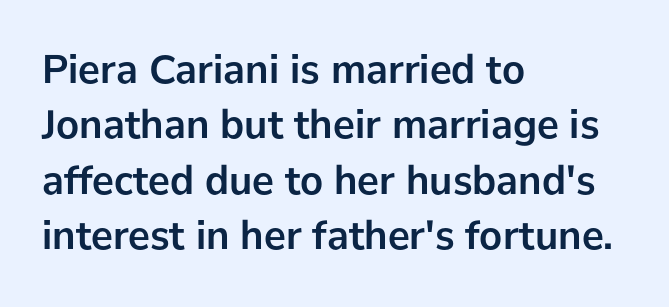
{"serif": "no", "italic": "no", "bold": "yes", "weight": "semibold", "width": "normal", "stroke_contrast": "low", "x_height": "medium", "monospaced": "no", "underline": "no", "align": "left", "line_spacing": "normal", "line_spacing_ratio": 1.35, "letter_spacing": "normal", "letter_spacing_em": 0.0, "glyph_px": 41}
